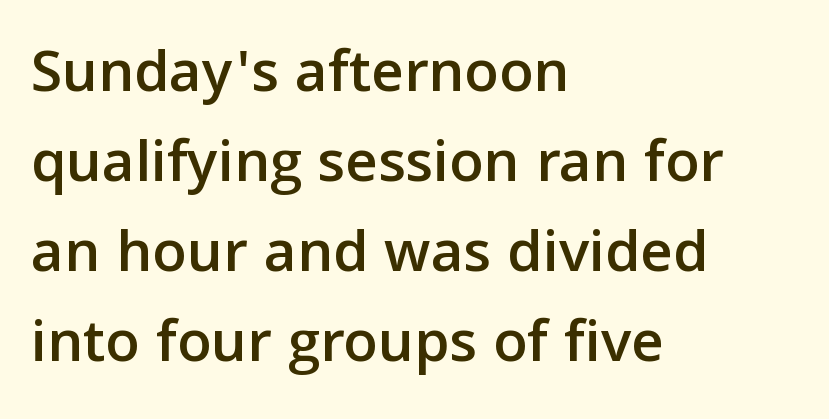
Q: Is the text italic (slanted)? A: No, it is upright.
Q: Is the typeface a serif or a sans-serif typeface? A: Sans-serif.
Q: Is the text underlined? A: No.
Q: How is the paragraph aligned? A: Left-aligned.
Q: Is the spacing between letters normal or unusually wide? A: Normal.
Q: Is the spacing between lines tight, normal or loose? A: Normal.
Q: Width (condensed, normal, or wide)? A: Normal.
Q: Stroke contrast? A: Low.
Q: x-height? A: Medium.
Q: Monospaced? A: No.
